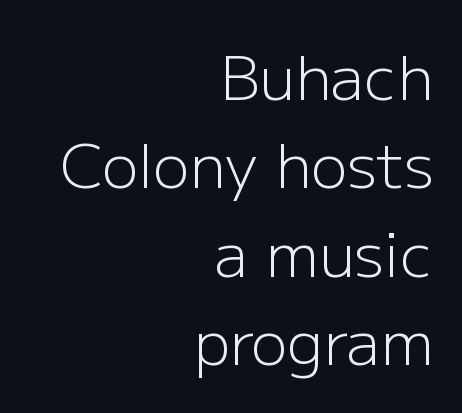
{"serif": "no", "italic": "no", "bold": "no", "weight": "light", "width": "normal", "stroke_contrast": "low", "x_height": "medium", "monospaced": "no", "underline": "no", "align": "right", "line_spacing": "normal", "line_spacing_ratio": 1.45, "letter_spacing": "normal", "letter_spacing_em": 0.0, "glyph_px": 61}
